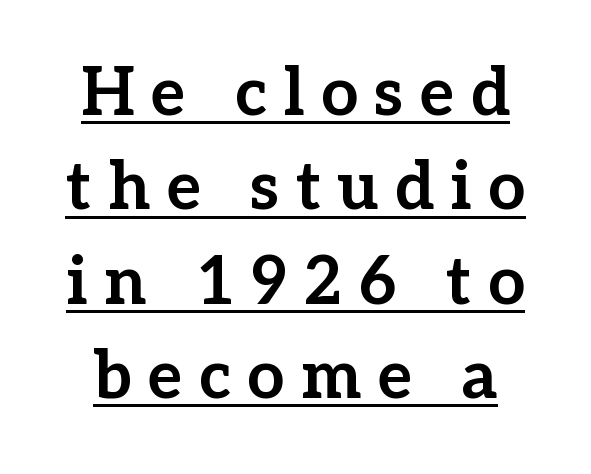
Tall strokes in this sample are plumb rather than angled. The tracking reads as deliberately expanded to a designer's eye. These lines are rendered in a variable-pitch font. Whoever set this chose a conventional vertical rhythm. Stroke terminals: seriffed. Decoration check: the copy is underlined.
